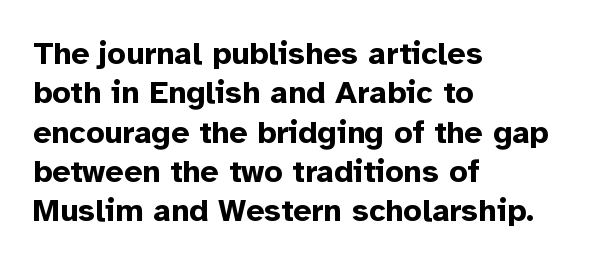
Quick note: underline off. Line starts are locked; line ends wander. Each letter keeps its own natural width here, so spacing adapts to shape. Its strokes are broad and dark, the hallmark of bold type.
